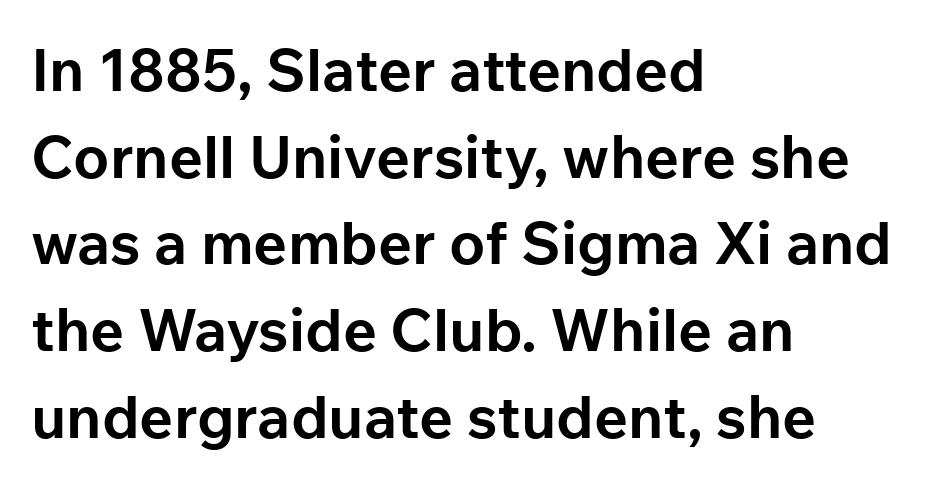
Q: Is the text bold? A: Yes.
Q: Is the text italic (slanted)? A: No, it is upright.
Q: Is the typeface a serif or a sans-serif typeface? A: Sans-serif.
Q: Is the text underlined? A: No.
Q: How is the paragraph aligned? A: Left-aligned.
Q: Is the spacing between letters normal or unusually wide? A: Normal.
Q: Is the spacing between lines tight, normal or loose? A: Normal.
Q: Width (condensed, normal, or wide)? A: Normal.
Q: Stroke contrast? A: Low.
Q: x-height? A: Medium.
Q: Monospaced? A: No.
